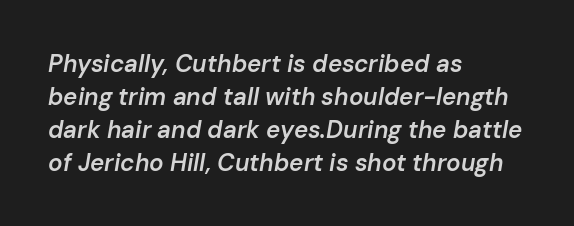
The image shows 24 px text type, italic (leaning right); set left-aligned, normal line spacing (1.37x), normal letter spacing, not underlined.
